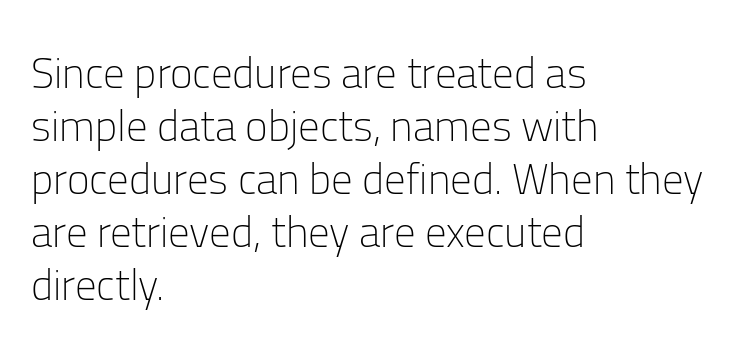
Spacing between characters is what you'd get straight out of the box. The face used here is proportionally spaced, like ordinary book or web type. This is roman type, the default non-slanted kind. A light-to-regular cut is what we see here. This is sans-serif lettering, the kind often seen on screens and signage. Leftover space on each line is placed entirely after the last word.
